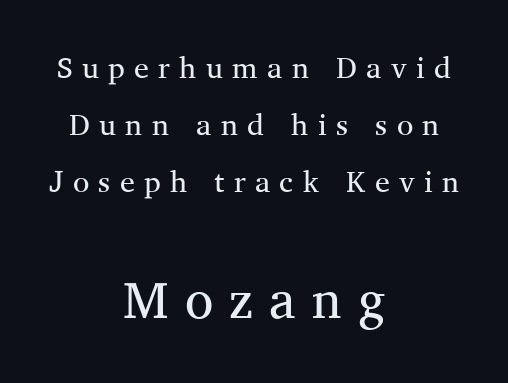
Q: Is the text bold? A: No.
Q: Is the text italic (slanted)? A: No, it is upright.
Q: Is the typeface a serif or a sans-serif typeface? A: Serif.
Q: Is the text underlined? A: No.
Q: How is the paragraph aligned? A: Centered.
Q: Is the spacing between letters normal or unusually wide? A: Unusually wide.
Q: Is the spacing between lines tight, normal or loose? A: Loose.
Q: Which block of text is set in a larger size, the first (top) or the second (bottom)? A: The second (bottom) one.
Q: Width (condensed, normal, or wide)? A: Normal.
Q: Stroke contrast? A: Medium.
Q: x-height? A: Medium.
Q: Monospaced? A: No.
